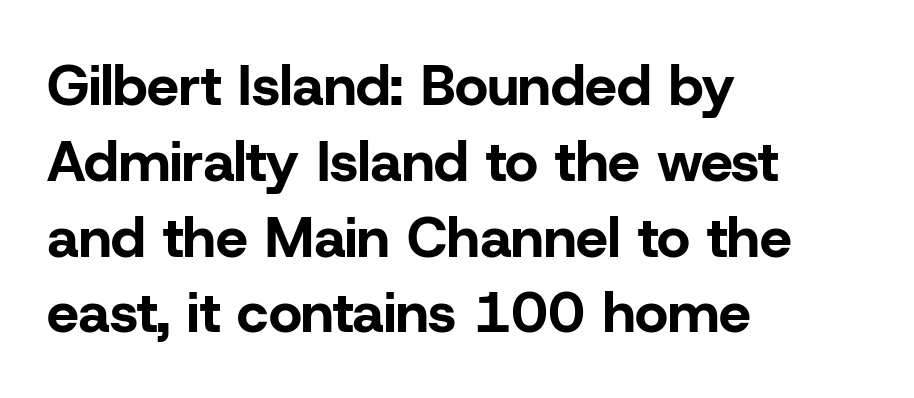
It's the straight-up-and-down kind of type. Nobody drew a line under any word here. In terms of weight, the rendering is a true, heavy bold. Alignment: flush left. Observe the absence of serifs on each vertical stroke in this sample. Is there much room between lines? A standard amount, neither cramped nor airy.
